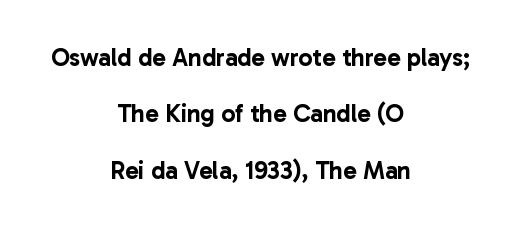
Q: Is the text italic (slanted)? A: No, it is upright.
Q: Is the text underlined? A: No.
Q: How is the paragraph aligned? A: Centered.
Q: Is the spacing between letters normal or unusually wide? A: Normal.
Q: Is the spacing between lines tight, normal or loose? A: Loose.
